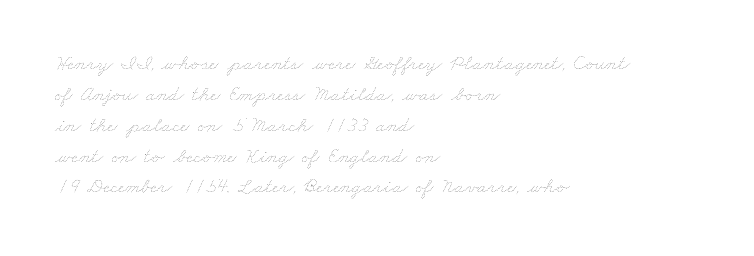
The image shows 21 px text type; set left-aligned, normal line spacing (1.47x), normal letter spacing, not underlined.
